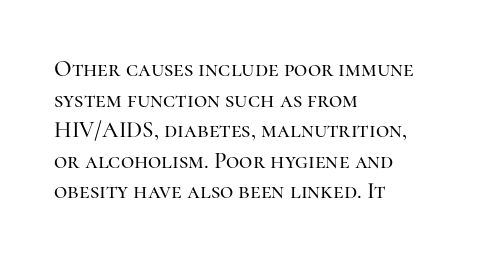
The image shows 23 px text type, upright; set left-aligned, normal line spacing (1.33x), normal letter spacing, not underlined.
